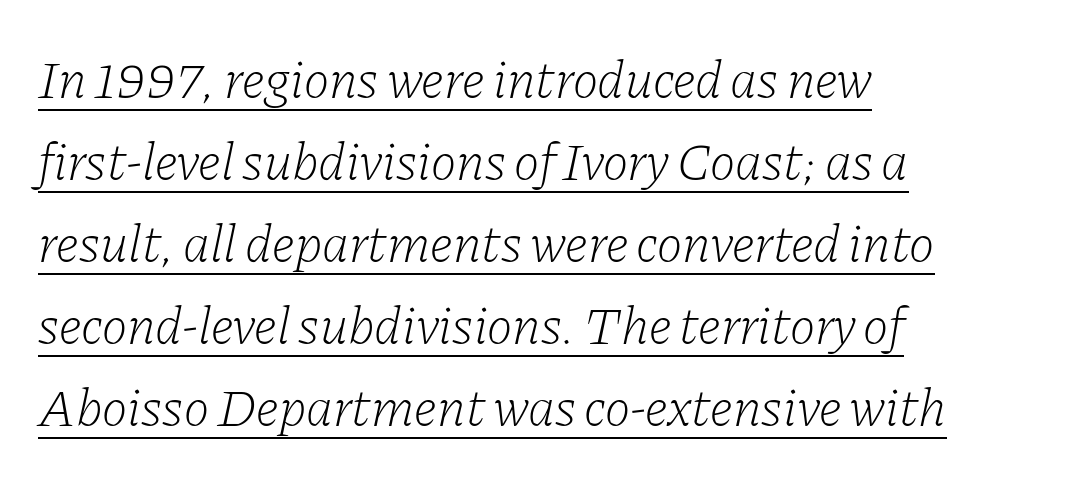
Q: Is the text bold? A: No.
Q: Is the text italic (slanted)? A: Yes, it leans right by about 11 degrees.
Q: Is the typeface a serif or a sans-serif typeface? A: Serif.
Q: Is the text underlined? A: Yes.
Q: How is the paragraph aligned? A: Left-aligned.
Q: Is the spacing between letters normal or unusually wide? A: Normal.
Q: Is the spacing between lines tight, normal or loose? A: Normal.
Q: Width (condensed, normal, or wide)? A: Normal.
Q: Stroke contrast? A: Low.
Q: x-height? A: Medium.
Q: Monospaced? A: No.
